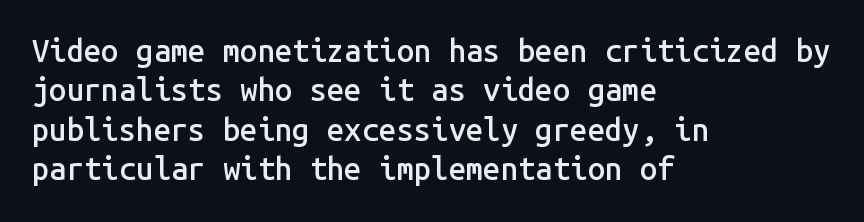
{"serif": "no", "italic": "no", "bold": "semi", "weight": "semibold", "width": "normal", "stroke_contrast": "low", "x_height": "medium", "monospaced": "yes", "underline": "no", "align": "left", "line_spacing": "normal", "line_spacing_ratio": 1.27, "letter_spacing": "normal", "letter_spacing_em": 0.0, "glyph_px": 31}
